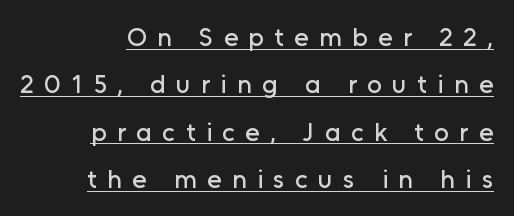
Q: Is the text italic (slanted)? A: No, it is upright.
Q: Is the text underlined? A: Yes.
Q: How is the paragraph aligned? A: Right-aligned.
Q: Is the spacing between letters normal or unusually wide? A: Unusually wide.
